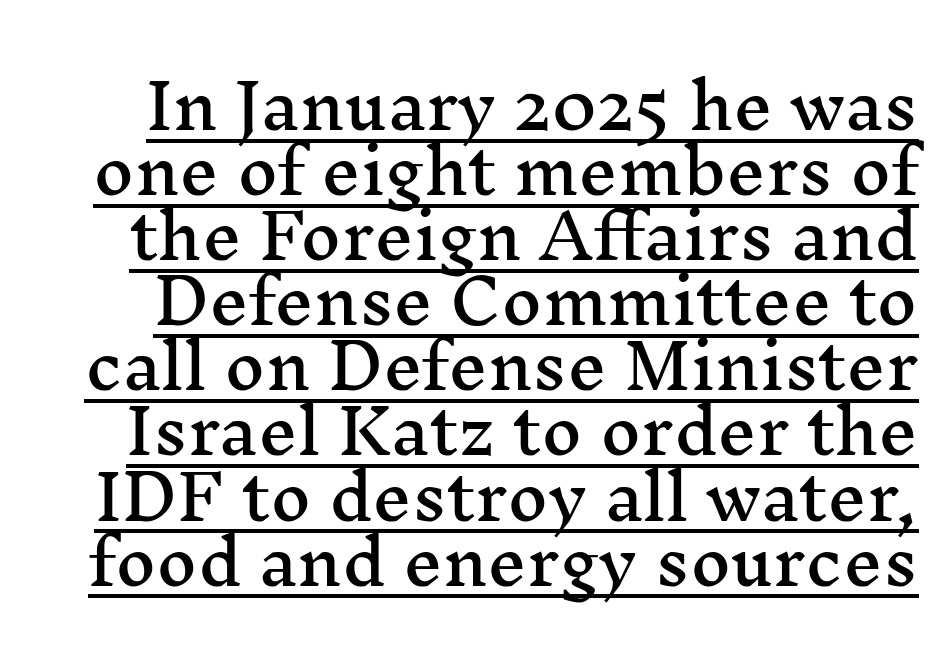
{"serif": "yes", "italic": "no", "width": "wide", "stroke_contrast": "medium", "x_height": "medium", "monospaced": "no", "underline": "yes", "line_spacing": "tight", "line_spacing_ratio": 1.05, "letter_spacing": "normal", "letter_spacing_em": 0.0, "glyph_px": 62}
